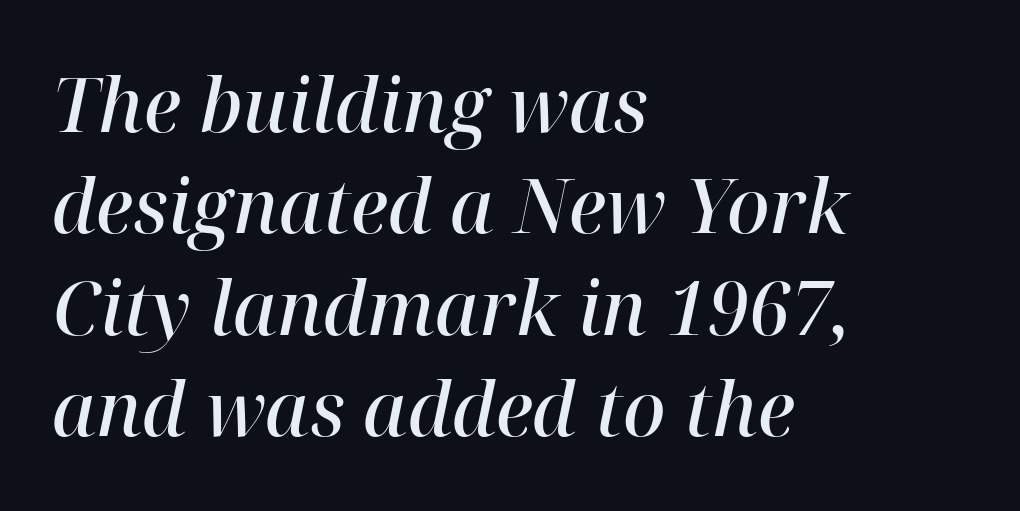
The zone under the glyphs is completely vacant. The paragraph has a hard left edge and a soft right edge. Evenly set lines give the paragraph a standard silhouette. The face used here is proportionally spaced, like ordinary book or web type.
